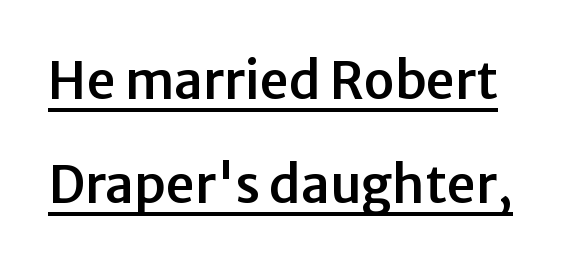
{"serif": "no", "italic": "no", "width": "normal", "stroke_contrast": "low", "x_height": "medium", "monospaced": "no", "underline": "yes", "line_spacing": "loose", "line_spacing_ratio": 2.04, "letter_spacing": "normal", "letter_spacing_em": 0.0, "glyph_px": 51}
